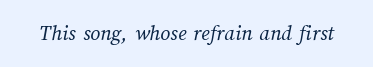
The image shows 22 px text type; set normal letter spacing, not underlined.
